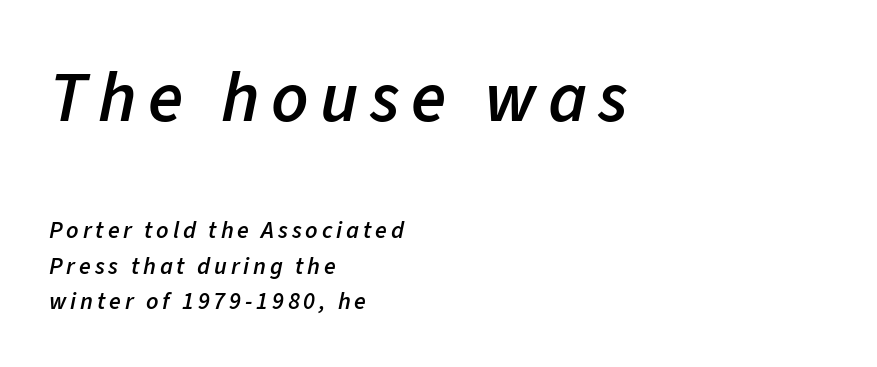
The image shows 72 px semibold type, italic (leaning right); set left-aligned, normal line spacing (1.49x), not underlined; the first (top) block is 3.0x larger; low stroke contrast and a medium x-height.
